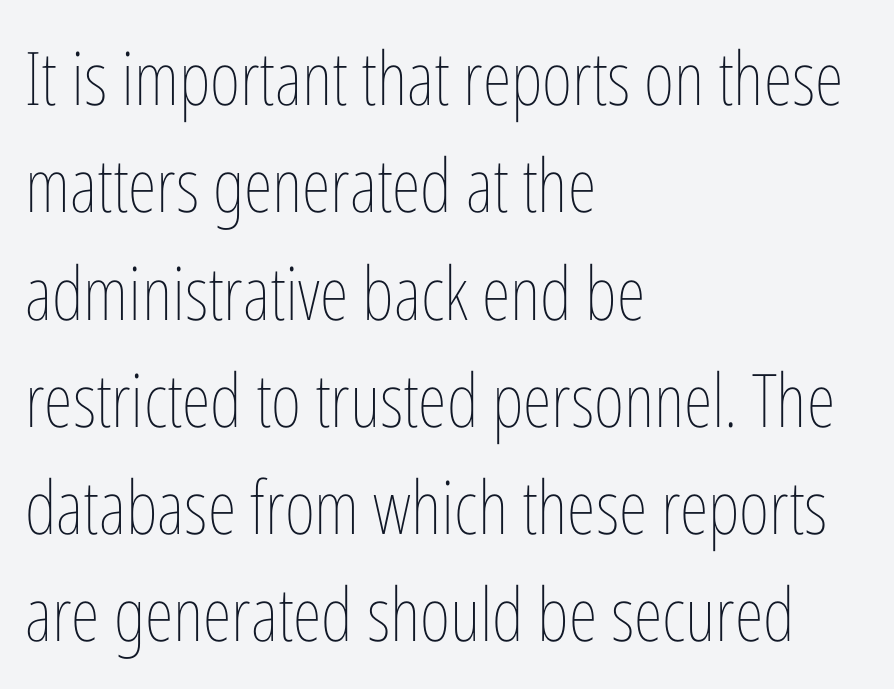
{"italic": "no", "bold": "no", "weight": "thin", "width": "condensed", "stroke_contrast": "low", "x_height": "medium", "monospaced": "no", "underline": "no", "align": "left", "line_spacing": "normal", "line_spacing_ratio": 1.45, "letter_spacing": "normal", "letter_spacing_em": 0.0, "glyph_px": 74}
